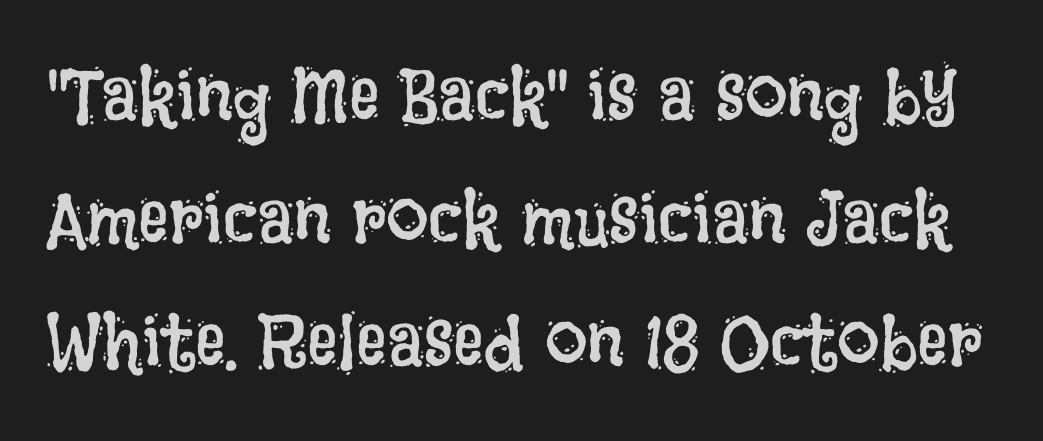
Unlike italic type, these characters show no tilt at all. Between one letter and the next there's only the usual sliver of space. Letters have the restrained weight of plain body copy at most. Descender tails drop into unmarked territory.
